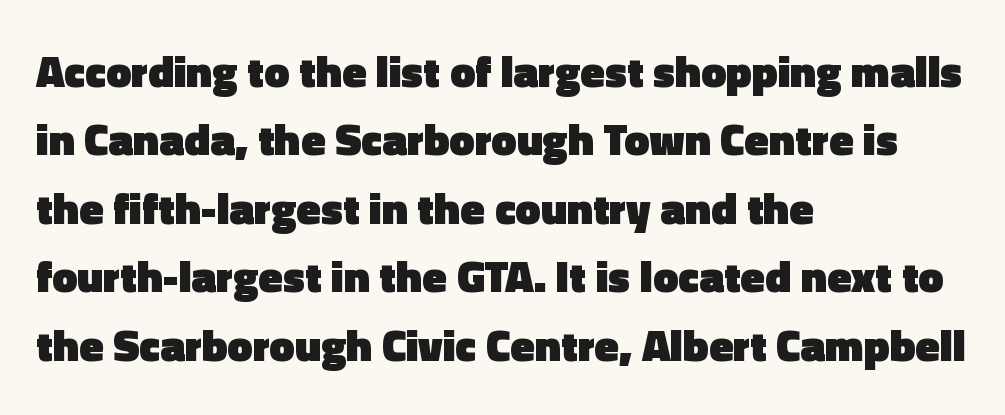
Q: Is the text bold? A: Yes.
Q: Is the text italic (slanted)? A: No, it is upright.
Q: Is the typeface a serif or a sans-serif typeface? A: Sans-serif.
Q: Is the text underlined? A: No.
Q: How is the paragraph aligned? A: Left-aligned.
Q: Is the spacing between letters normal or unusually wide? A: Normal.
Q: Is the spacing between lines tight, normal or loose? A: Normal.
Q: Width (condensed, normal, or wide)? A: Normal.
Q: x-height? A: Medium.
Q: Monospaced? A: No.
